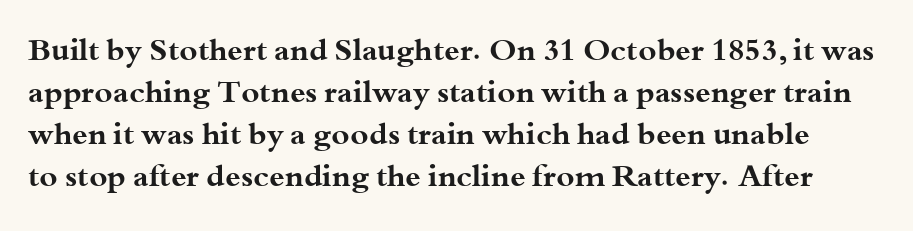
Q: Is the text bold? A: Yes.
Q: Is the text italic (slanted)? A: No, it is upright.
Q: Is the typeface a serif or a sans-serif typeface? A: Serif.
Q: Is the text underlined? A: No.
Q: Is the spacing between letters normal or unusually wide? A: Normal.
Q: Is the spacing between lines tight, normal or loose? A: Normal.
Q: Width (condensed, normal, or wide)? A: Wide.
Q: Stroke contrast? A: Medium.
Q: x-height? A: Small.
Q: Monospaced? A: No.
